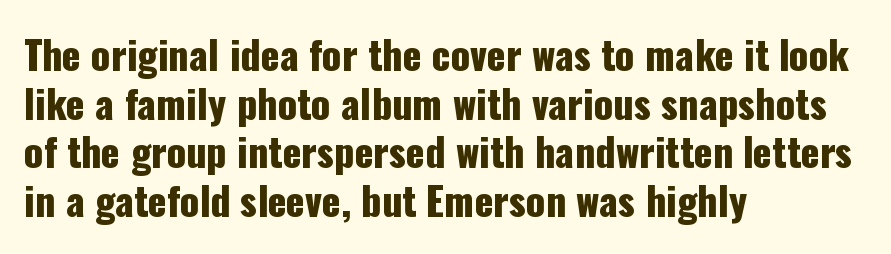
The image shows 39 px condensed sans-serif type, upright; set left-aligned, normal line spacing (1.25x), normal letter spacing, not underlined; low stroke contrast and a medium x-height.
